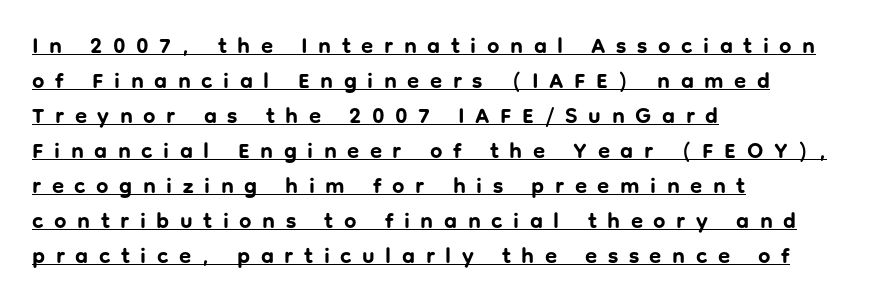
Q: Is the text bold? A: Yes.
Q: Is the text italic (slanted)? A: No, it is upright.
Q: Is the text underlined? A: Yes.
Q: How is the paragraph aligned? A: Left-aligned.
Q: Is the spacing between letters normal or unusually wide? A: Unusually wide.
Q: Is the spacing between lines tight, normal or loose? A: Normal.
